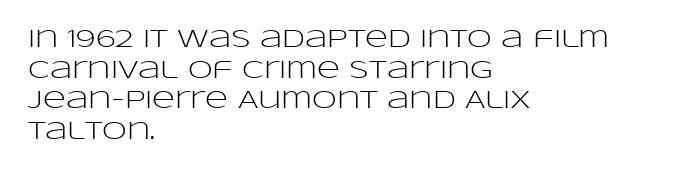
The image shows 25 px text type, upright; set left-aligned, line spacing 1.23x, normal letter spacing, not underlined.
